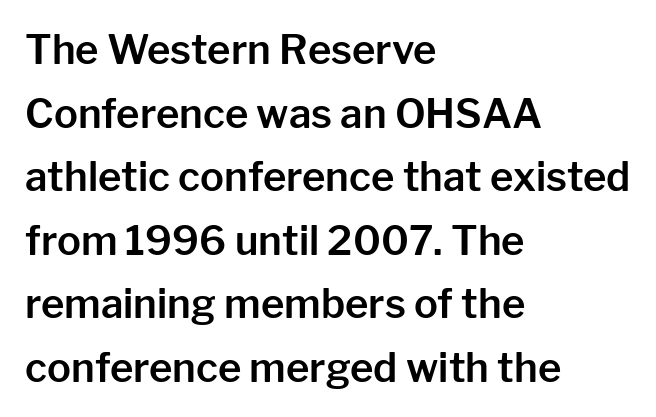
{"serif": "no", "italic": "no", "width": "normal", "stroke_contrast": "low", "x_height": "medium", "monospaced": "no", "underline": "no", "align": "left", "line_spacing": "normal", "line_spacing_ratio": 1.59, "letter_spacing": "normal", "letter_spacing_em": 0.0, "glyph_px": 40}
